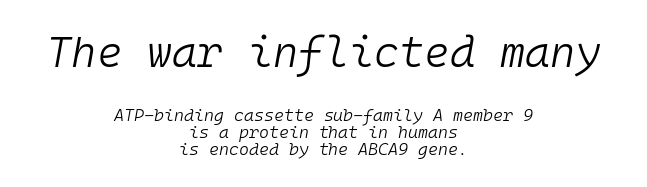
{"italic": "yes", "lean": "right", "slant_degrees": 10, "bold": "no", "weight": "light", "width": "normal", "stroke_contrast": "low", "x_height": "medium", "monospaced": "yes", "underline": "no", "align": "center", "line_spacing": "tight", "line_spacing_ratio": 1.01, "letter_spacing": "normal", "letter_spacing_em": 0.0, "larger_block": "first", "size_ratio": 2.53, "glyph_px": 43}
